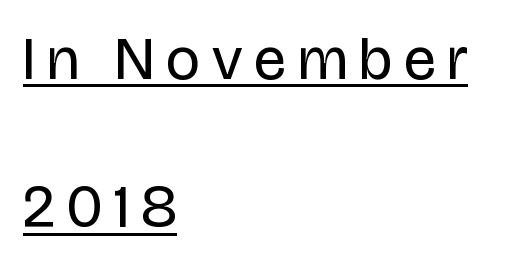
{"serif": "no", "italic": "no", "bold": "no", "weight": "regular", "width": "condensed", "stroke_contrast": "low", "x_height": "large", "monospaced": "no", "underline": "yes", "align": "left", "line_spacing": "loose", "line_spacing_ratio": 2.47, "letter_spacing": "wide", "letter_spacing_em": 0.2, "glyph_px": 60}
